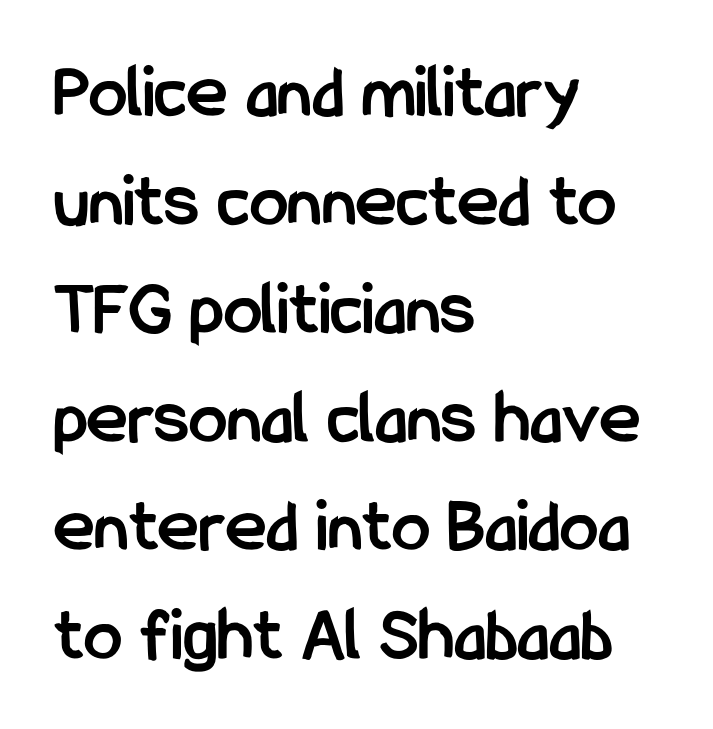
Q: Is the text bold? A: Yes.
Q: Is the text italic (slanted)? A: No, it is upright.
Q: Is the typeface a serif or a sans-serif typeface? A: Sans-serif.
Q: Is the text underlined? A: No.
Q: How is the paragraph aligned? A: Left-aligned.
Q: Is the spacing between letters normal or unusually wide? A: Normal.
Q: Is the spacing between lines tight, normal or loose? A: Normal.
Q: Width (condensed, normal, or wide)? A: Condensed.
Q: Stroke contrast? A: Low.
Q: x-height? A: Medium.
Q: Monospaced? A: No.
